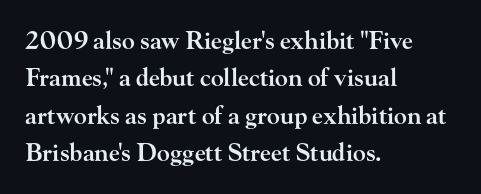
{"italic": "no", "bold": "semi", "underline": "no", "align": "left", "line_spacing": "normal", "line_spacing_ratio": 1.56, "letter_spacing": "normal", "letter_spacing_em": 0.0, "glyph_px": 24}
